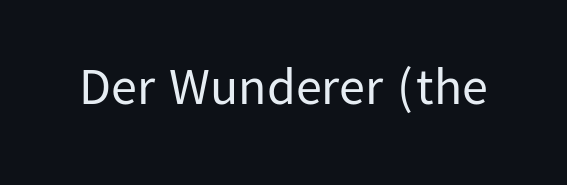
The image shows 52 px regular-weight sans-serif type, upright; set normal letter spacing, not underlined; low stroke contrast and a medium x-height.
